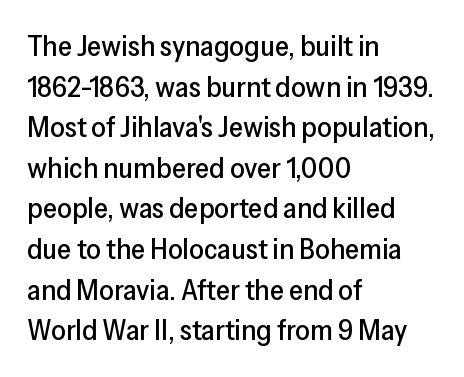
{"serif": "no", "italic": "no", "width": "normal", "stroke_contrast": "low", "x_height": "medium", "monospaced": "no", "underline": "no", "align": "left", "line_spacing": "normal", "line_spacing_ratio": 1.4, "letter_spacing": "normal", "letter_spacing_em": 0.0, "glyph_px": 29}
